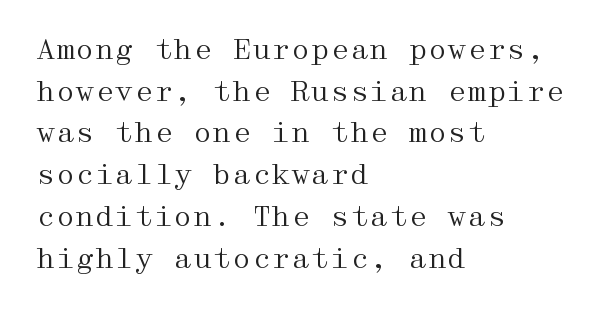
{"serif": "yes", "italic": "no", "bold": "no", "weight": "regular", "width": "wide", "stroke_contrast": "medium", "x_height": "medium", "underline": "no", "align": "left", "line_spacing": "normal", "line_spacing_ratio": 1.49, "letter_spacing": "normal", "letter_spacing_em": 0.0, "glyph_px": 28}
